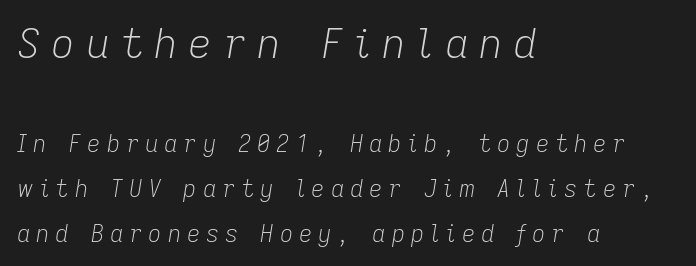
Q: Is the text bold? A: No.
Q: Is the text italic (slanted)? A: Yes, it leans right by about 9 degrees.
Q: Is the text underlined? A: No.
Q: How is the paragraph aligned? A: Left-aligned.
Q: Is the spacing between letters normal or unusually wide? A: Unusually wide.
Q: Is the spacing between lines tight, normal or loose? A: Loose.
Q: Which block of text is set in a larger size, the first (top) or the second (bottom)? A: The first (top) one.
Q: Width (condensed, normal, or wide)? A: Normal.
Q: Stroke contrast? A: Low.
Q: x-height? A: Medium.
Q: Monospaced? A: No.
